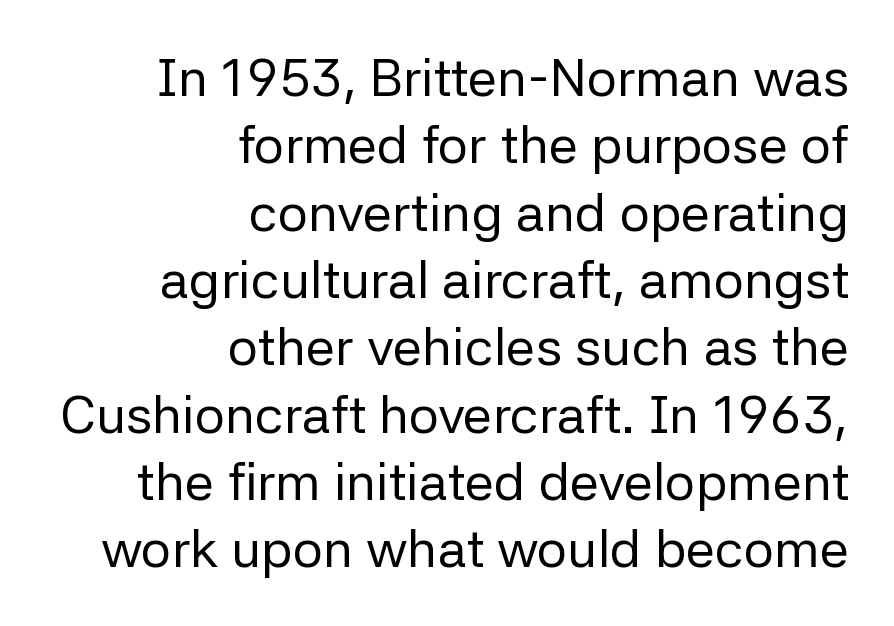
The letters advance in unequal steps, a hallmark of proportional type. Serif or sans? Sans — the stroke terminals are bare. The letterforms sit shoulder to shoulder at normal distance. Caption: multi-line text, flush right, ragged left.
